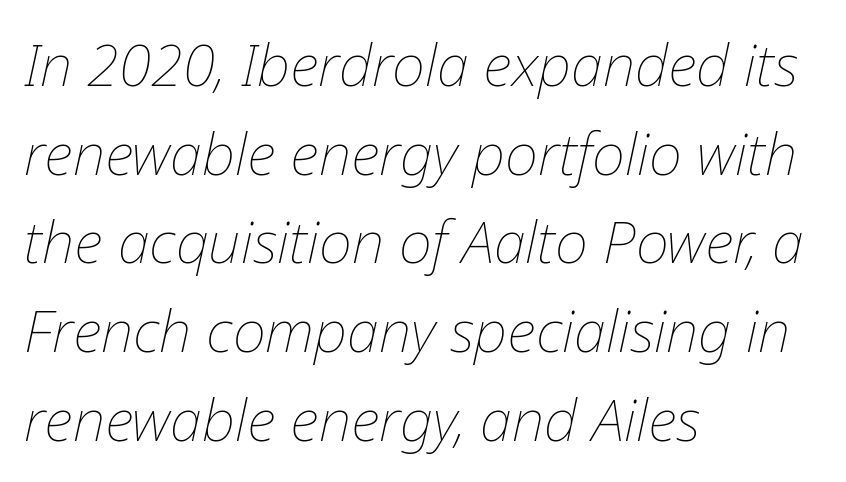
Q: Is the text bold? A: No.
Q: Is the text italic (slanted)? A: Yes, it leans right by about 12 degrees.
Q: Is the text underlined? A: No.
Q: How is the paragraph aligned? A: Left-aligned.
Q: Is the spacing between letters normal or unusually wide? A: Normal.
Q: Is the spacing between lines tight, normal or loose? A: Normal.
Q: Width (condensed, normal, or wide)? A: Normal.
Q: Stroke contrast? A: Low.
Q: x-height? A: Medium.
Q: Monospaced? A: No.
